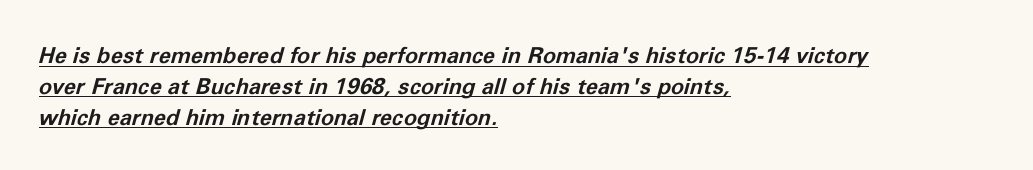
{"italic": "yes", "lean": "right", "slant_degrees": 11, "bold": "yes", "underline": "yes", "align": "left", "line_spacing": "normal", "line_spacing_ratio": 1.4, "letter_spacing": "normal", "letter_spacing_em": 0.0, "glyph_px": 22}
